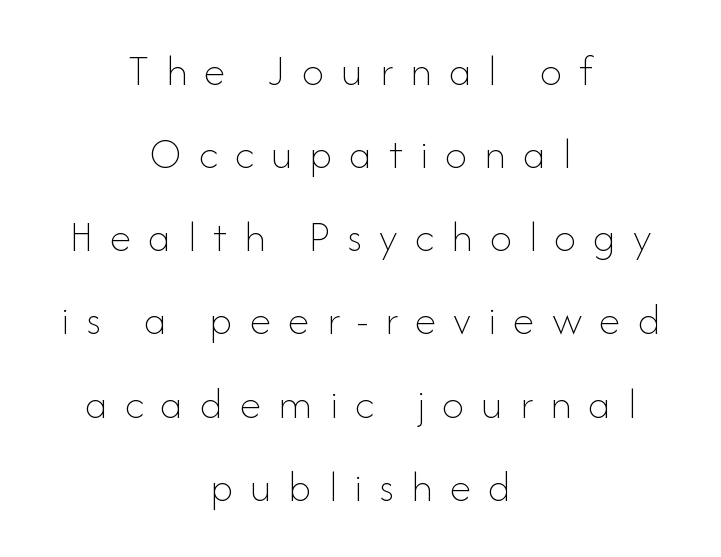
Neither beginnings nor endings align; midpoints do. No word sits above an underline. Counters stay open thanks to moderate or lighter strokes. Italic? Not at all — the glyphs are vertical. These lines are rendered in a variable-pitch font. There is plenty of visible air inserted between adjacent glyphs.
